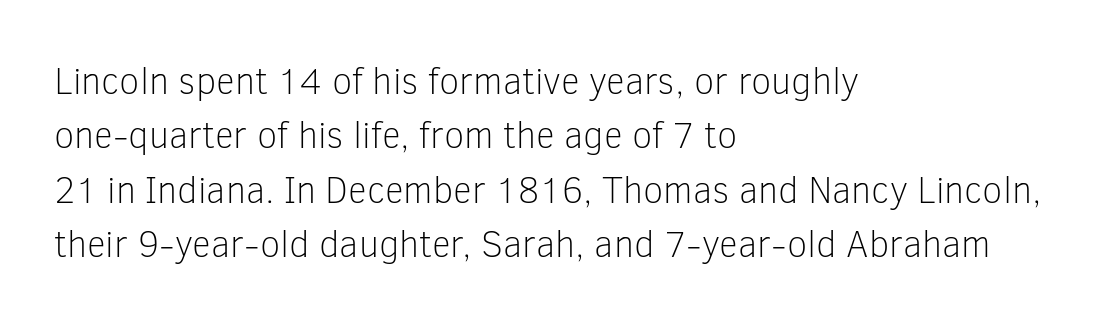
Varying glyph widths throughout — classic text-font behaviour. Look at the bottom of the vertical strokes: they stop flat, with no serifs. Honestly, the row spacing looks completely unremarkable. The passage shown is not bold in any degree.
